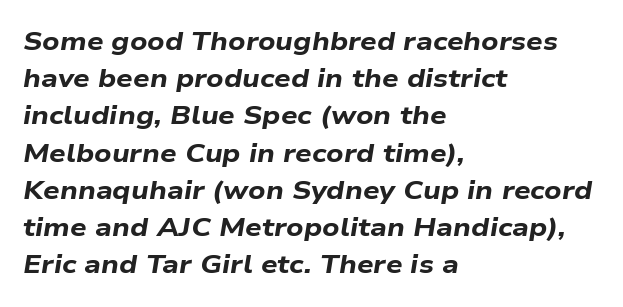
Horizontal alignment here is leftward, the default for most running prose. What weight is shown? A full bold with thick strokes. Glance below the letters and you will spot only blank space. The letterforms sit shoulder to shoulder at normal distance. Rendered with sloped, italic letterforms. These lines sit exactly where default settings would place them.
